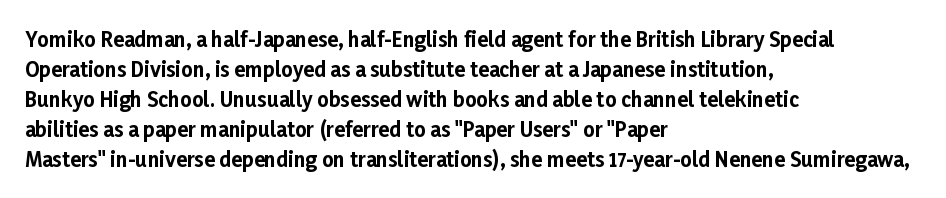
Alignment: flush left. Tall strokes in this sample are plumb rather than angled. Successive baselines arrive at the customary interval. The rendering uses a bold face; every stroke is thick and dark. The specimen omits any rule beneath the text block's lines. Short note: letters normally spaced.
